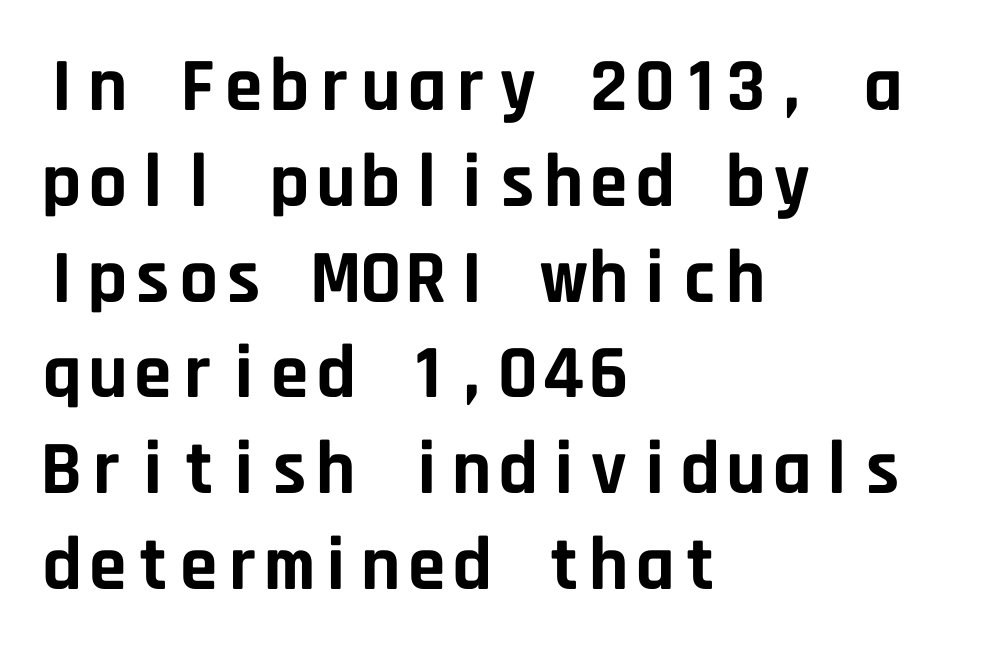
Q: Is the text bold? A: Yes.
Q: Is the text italic (slanted)? A: No, it is upright.
Q: Is the typeface a serif or a sans-serif typeface? A: Sans-serif.
Q: Is the text underlined? A: No.
Q: How is the paragraph aligned? A: Left-aligned.
Q: Is the spacing between letters normal or unusually wide? A: Normal.
Q: Is the spacing between lines tight, normal or loose? A: Normal.
Q: Width (condensed, normal, or wide)? A: Normal.
Q: Stroke contrast? A: Low.
Q: x-height? A: Large.
Q: Monospaced? A: Yes.
